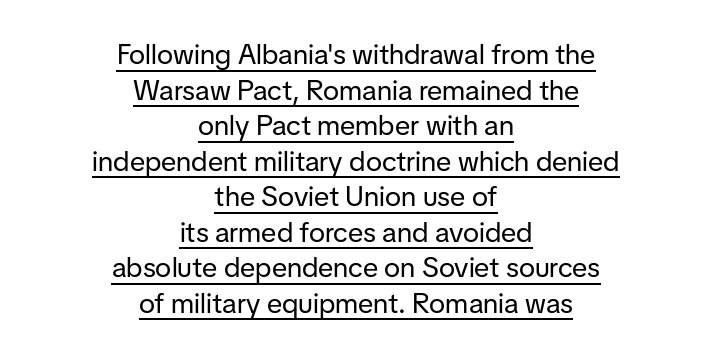
Q: Is the text bold? A: No.
Q: Is the text italic (slanted)? A: No, it is upright.
Q: Is the typeface a serif or a sans-serif typeface? A: Sans-serif.
Q: Is the text underlined? A: Yes.
Q: How is the paragraph aligned? A: Centered.
Q: Is the spacing between letters normal or unusually wide? A: Normal.
Q: Is the spacing between lines tight, normal or loose? A: Normal.
Q: Width (condensed, normal, or wide)? A: Normal.
Q: Stroke contrast? A: Low.
Q: x-height? A: Medium.
Q: Monospaced? A: No.
